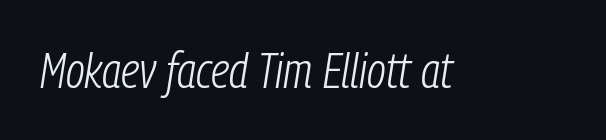
The image shows 49 px light, condensed type, italic (leaning right); set normal letter spacing, not underlined; low stroke contrast and a medium x-height.
